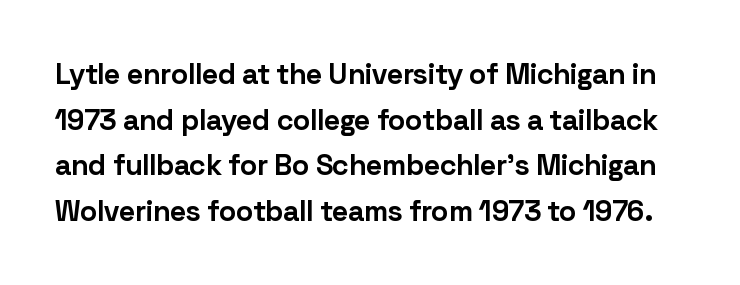
Evenly set lines give the paragraph a standard silhouette. Weight check: bold — yes, fully. This is sans-serif lettering, the kind often seen on screens and signage. A typesetter would call this proportional, since set widths differ per character. Beneath every word, the page is bare. Glyph-to-glyph distance matches everyday printed text.
